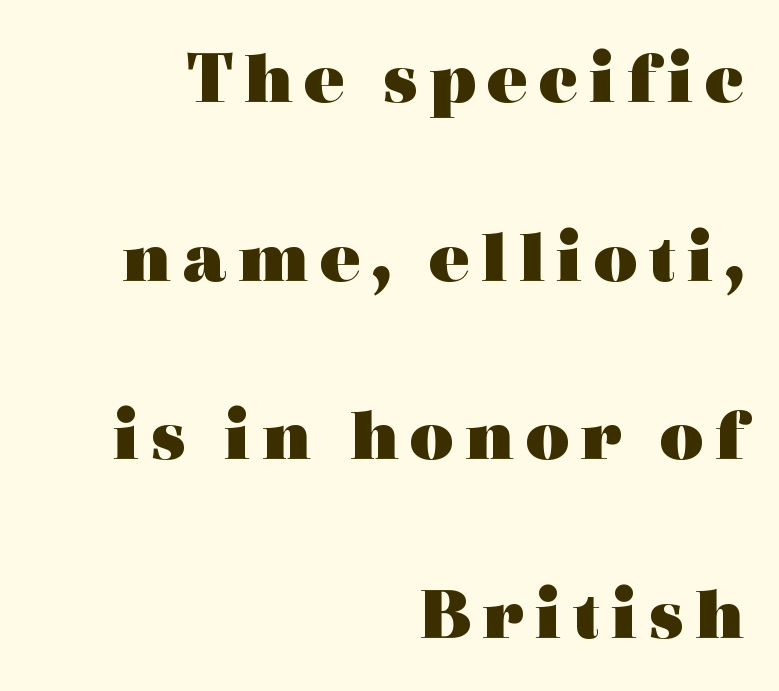
Every stem runs plumb, perpendicular to the baseline. You could not count columns in this text — the font is proportionally spaced. This is serif lettering, the kind often seen in printed books. Letters rest on an invisible, unmarked baseline. The paragraph shown leans on its right margin. I'd describe the lettering as bold — thick and assertive.
